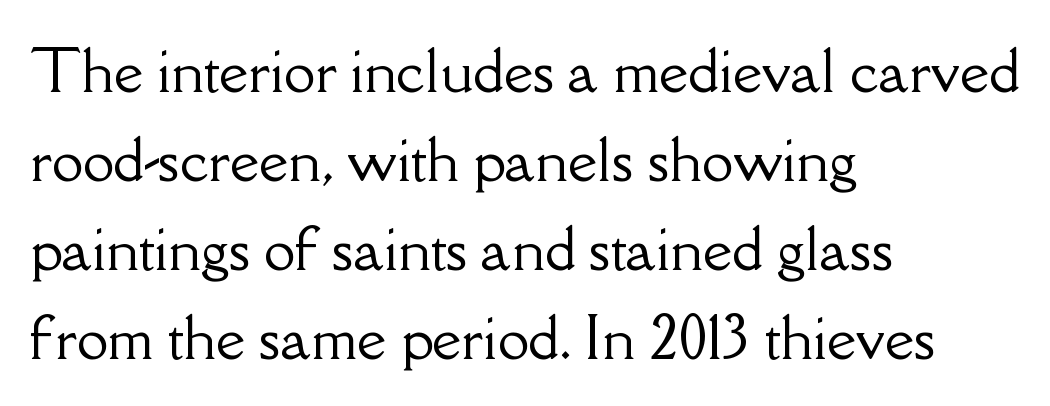
The image shows 57 px serif type, upright; set left-aligned, normal line spacing (1.56x), normal letter spacing, not underlined; low stroke contrast and a small x-height.
